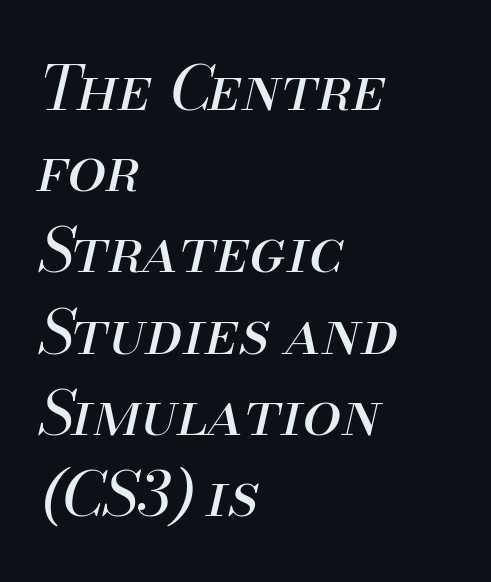
The image shows 62 px regular-weight type, italic (leaning right); set left-aligned, normal line spacing (1.31x), normal letter spacing, not underlined; medium stroke contrast and a small x-height.
